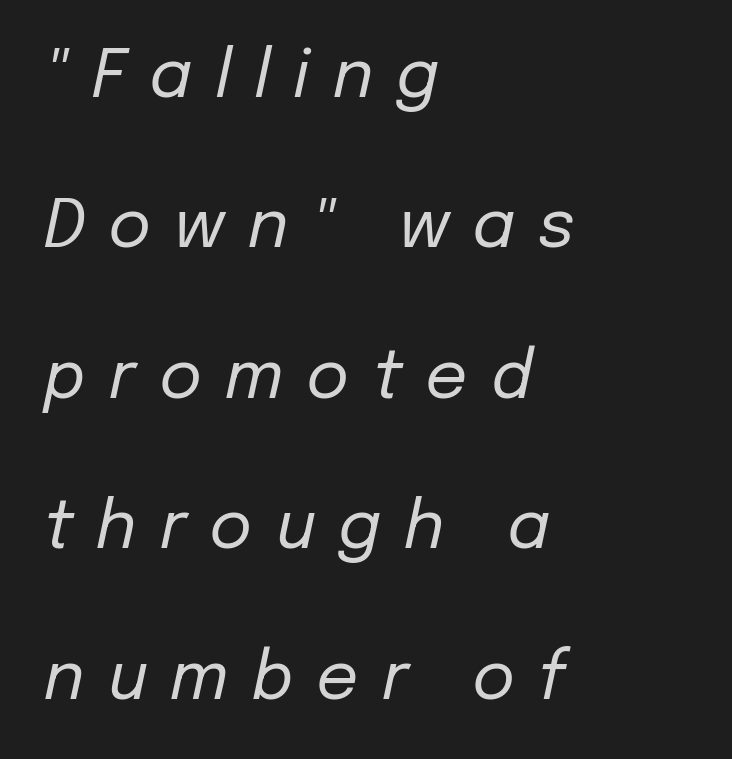
This is not heavy type; no bold has been used. The passage shown is not underscored anywhere. The line texture is sparse and dotted thanks to wide tracking. Do the characters align in a grid? No, the font is proportional. The setting favours the left margin, as ordinary paragraphs usually do. Baseline-to-baseline distance is far greater than the letter height.
